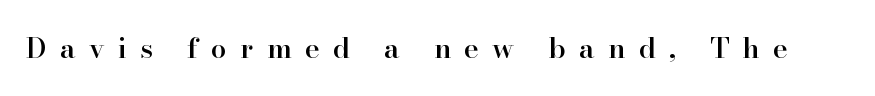
{"serif": "yes", "italic": "no", "bold": "semi", "weight": "semibold", "width": "normal", "stroke_contrast": "high", "x_height": "small", "monospaced": "no", "underline": "no", "letter_spacing": "wide", "letter_spacing_em": 0.48, "glyph_px": 28}
